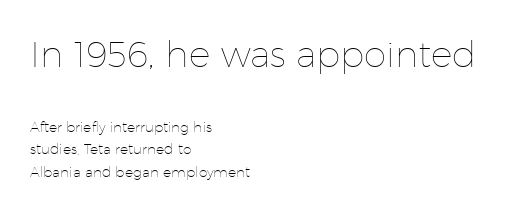
The lines are quadded left. Think of a printed novel: that variable character pitch is what you see here. This rendering features lettering with no underline. The lettering holds an erect, upright posture throughout. Leading matches the norm, producing a regular column. Visually, the top section dominates because its glyphs are scaled up.
